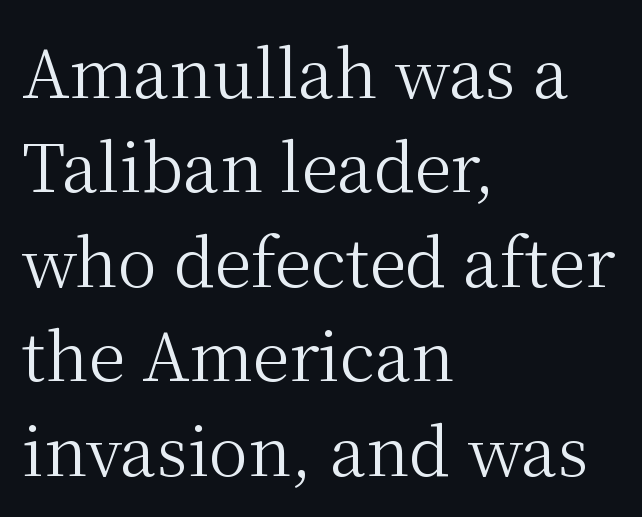
{"serif": "yes", "italic": "no", "bold": "no", "weight": "regular", "width": "normal", "stroke_contrast": "medium", "x_height": "medium", "monospaced": "no", "underline": "no", "align": "left", "line_spacing": "normal", "line_spacing_ratio": 1.43, "letter_spacing": "normal", "letter_spacing_em": 0.0, "glyph_px": 66}
